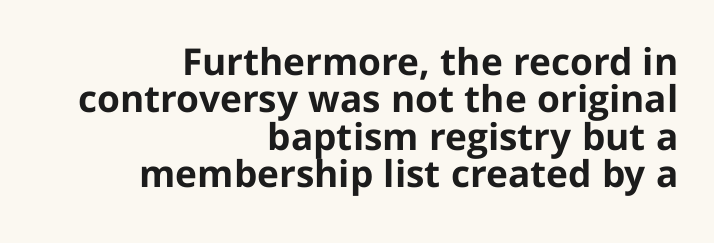
It's the straight-up-and-down kind of type. The rendering uses natural spacing where letterforms have individual widths. Is there much room between lines? No — they nearly touch. As a designer I'd log this as weight 700, bold.
